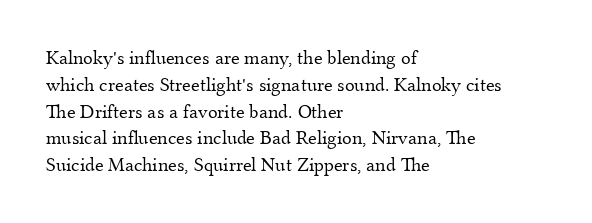
Q: Is the text bold? A: No.
Q: Is the text italic (slanted)? A: No, it is upright.
Q: Is the text underlined? A: No.
Q: How is the paragraph aligned? A: Left-aligned.
Q: Is the spacing between letters normal or unusually wide? A: Normal.
Q: Is the spacing between lines tight, normal or loose? A: Normal.
